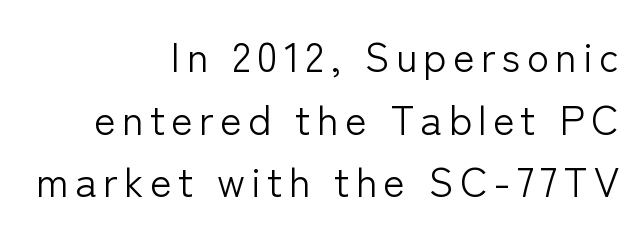
{"serif": "no", "italic": "no", "bold": "no", "weight": "light", "width": "normal", "stroke_contrast": "low", "x_height": "medium", "monospaced": "no", "underline": "no", "align": "right", "line_spacing": "normal", "line_spacing_ratio": 1.53, "glyph_px": 41}
